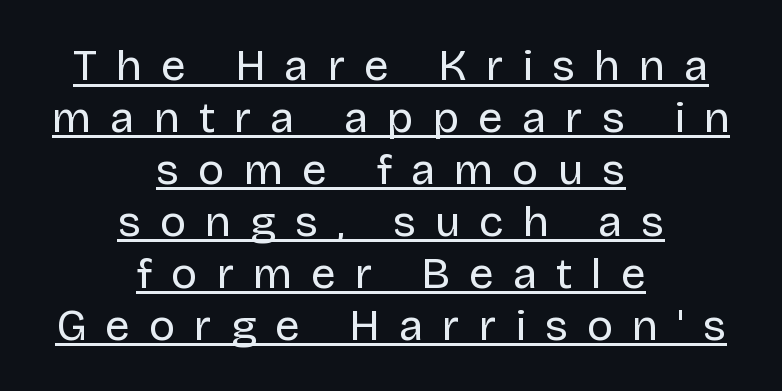
Q: Is the text bold? A: No.
Q: Is the text italic (slanted)? A: No, it is upright.
Q: Is the typeface a serif or a sans-serif typeface? A: Sans-serif.
Q: Is the text underlined? A: Yes.
Q: How is the paragraph aligned? A: Centered.
Q: Is the spacing between letters normal or unusually wide? A: Unusually wide.
Q: Width (condensed, normal, or wide)? A: Normal.
Q: Stroke contrast? A: Low.
Q: x-height? A: Large.
Q: Monospaced? A: No.
